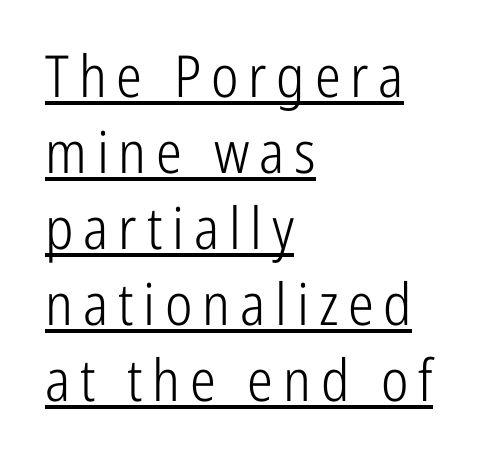
The image shows 58 px light, condensed sans-serif type, upright; set left-aligned, normal line spacing (1.31x), underlined; low stroke contrast and a medium x-height.
